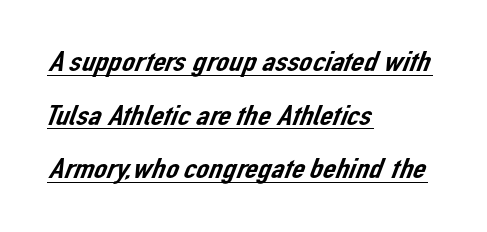
{"serif": "no", "width": "normal", "stroke_contrast": "low", "x_height": "medium", "monospaced": "no", "underline": "yes", "align": "left", "line_spacing_ratio": 1.85, "letter_spacing": "normal", "letter_spacing_em": 0.0, "glyph_px": 29}
